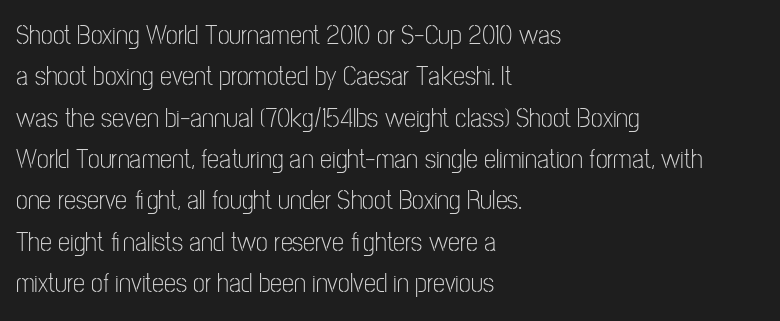
{"italic": "no", "bold": "no", "underline": "no", "align": "left", "line_spacing": "normal", "line_spacing_ratio": 1.53, "letter_spacing": "normal", "letter_spacing_em": 0.0, "glyph_px": 27}
